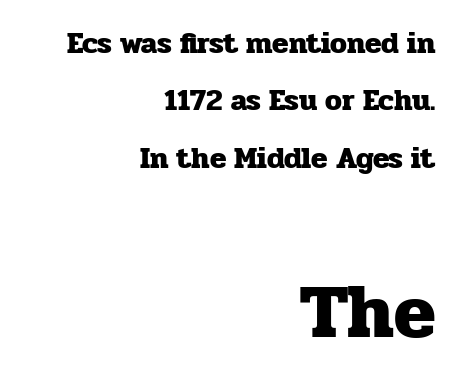
Style check: upright. Quick note: interline space is abundant. Each glyph is drawn with heavy, bold strokes. The second block has been scaled up relative to the first. Spacing verdict: proportional, widths tailored to each character.
